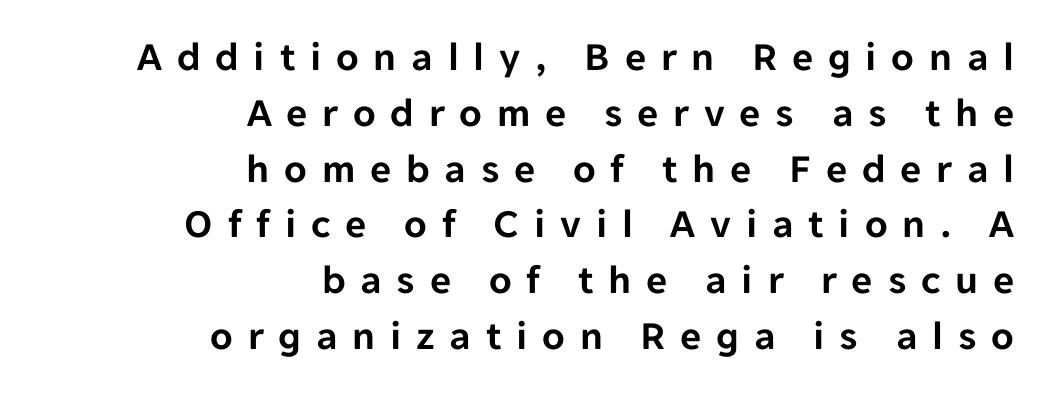
This rendering features lettering with no underline. Notice how the stems are strictly vertical — no italics here. Grotesque or geometric, the face here clearly has no serifs. Each letter keeps its own natural width here, so spacing adapts to shape. Baseline-to-baseline distance is the conventional proportion of letter height.
